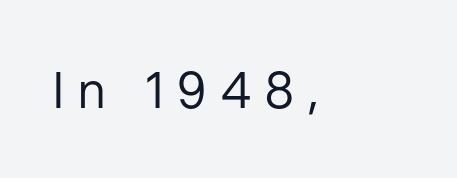
Q: Is the text bold? A: No.
Q: Is the text italic (slanted)? A: No, it is upright.
Q: Is the typeface a serif or a sans-serif typeface? A: Sans-serif.
Q: Is the text underlined? A: No.
Q: Is the spacing between letters normal or unusually wide? A: Unusually wide.
Q: Width (condensed, normal, or wide)? A: Normal.
Q: Stroke contrast? A: Low.
Q: x-height? A: Medium.
Q: Monospaced? A: No.
